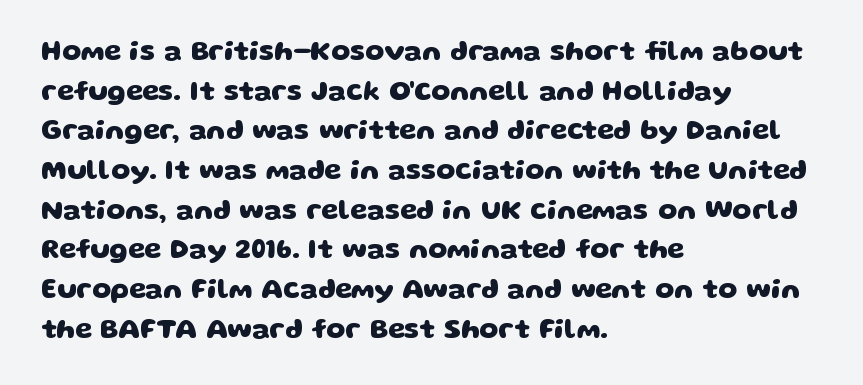
The image shows 27 px bold type; set left-aligned, normal line spacing (1.47x), normal letter spacing, not underlined.
